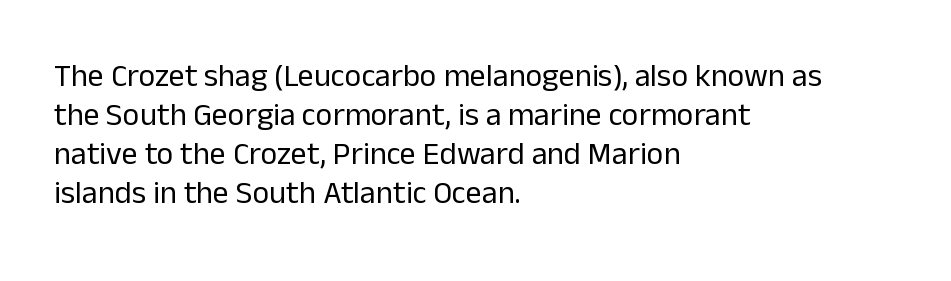
{"serif": "no", "italic": "no", "bold": "no", "weight": "regular", "width": "normal", "stroke_contrast": "low", "x_height": "medium", "monospaced": "no", "underline": "no", "align": "left", "line_spacing_ratio": 1.22, "letter_spacing": "normal", "letter_spacing_em": 0.0, "glyph_px": 32}
